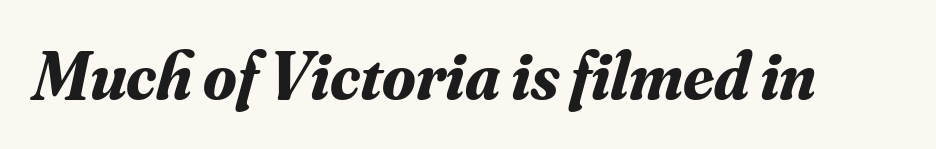
Q: Is the text bold? A: Yes.
Q: Is the text italic (slanted)? A: Yes, it leans right by about 16 degrees.
Q: Is the typeface a serif or a sans-serif typeface? A: Serif.
Q: Is the text underlined? A: No.
Q: Is the spacing between letters normal or unusually wide? A: Normal.
Q: Width (condensed, normal, or wide)? A: Normal.
Q: Stroke contrast? A: Medium.
Q: x-height? A: Small.
Q: Monospaced? A: No.
